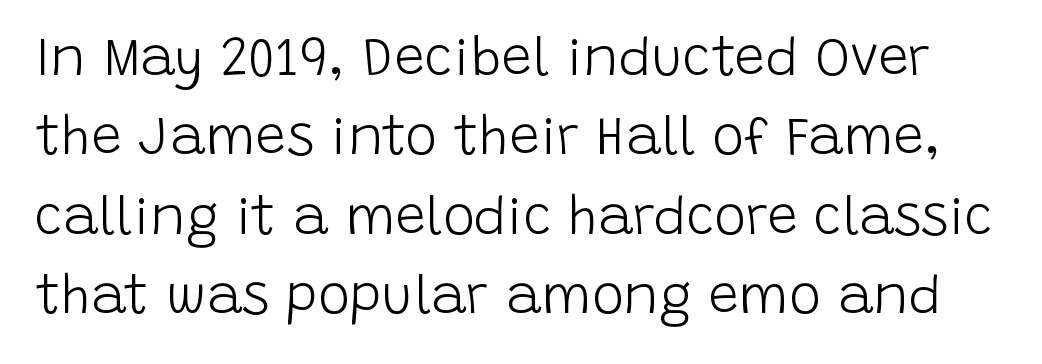
The image shows 54 px light sans-serif type, upright; set normal line spacing (1.47x), normal letter spacing, not underlined; low stroke contrast and a large x-height.
